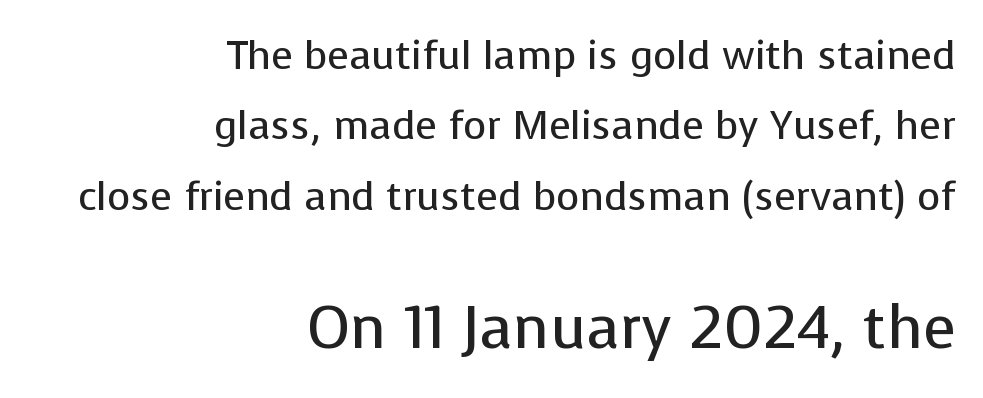
Q: Is the text bold? A: No.
Q: Is the text italic (slanted)? A: No, it is upright.
Q: Is the typeface a serif or a sans-serif typeface? A: Sans-serif.
Q: Is the text underlined? A: No.
Q: How is the paragraph aligned? A: Right-aligned.
Q: Is the spacing between letters normal or unusually wide? A: Normal.
Q: Which block of text is set in a larger size, the first (top) or the second (bottom)? A: The second (bottom) one.
Q: Width (condensed, normal, or wide)? A: Normal.
Q: Stroke contrast? A: Low.
Q: x-height? A: Medium.
Q: Monospaced? A: No.
